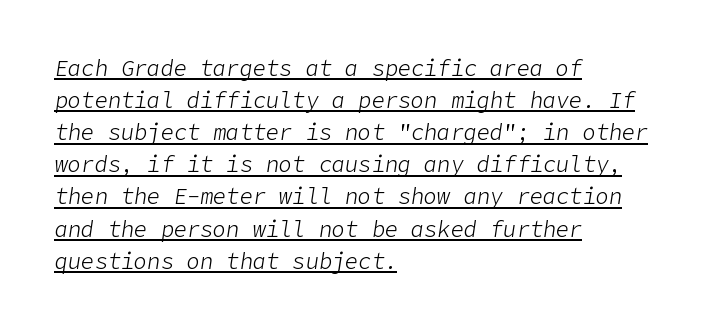
The image shows 22 px text type, italic (leaning right); set left-aligned, normal line spacing (1.46x), normal letter spacing, underlined.
